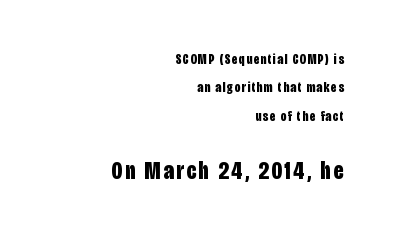
{"italic": "no", "bold": "yes", "underline": "no", "align": "right", "line_spacing": "loose", "line_spacing_ratio": 2.02, "larger_block": "second", "size_ratio": 1.79, "glyph_px": 25}
